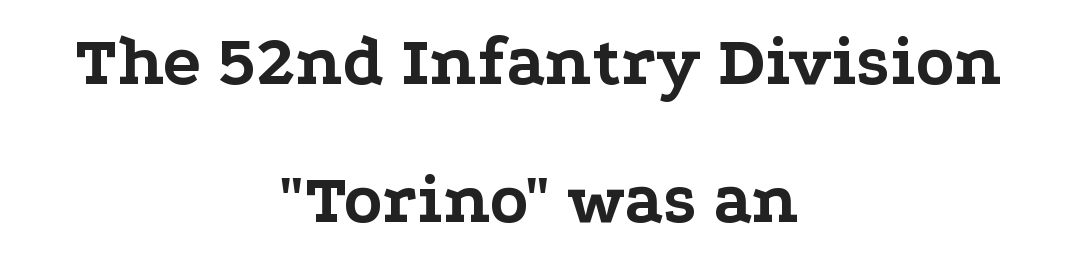
The zone under the glyphs is completely vacant. Is there much room between lines? Yes — plenty of vertical air separates them. Here the designer chose a conventional face with non-uniform glyph widths. The characters display serif detailing at their extremities.
